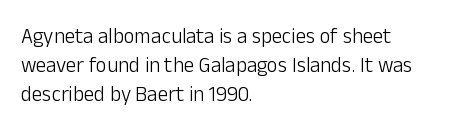
{"italic": "no", "bold": "no", "underline": "no", "align": "left", "line_spacing": "normal", "line_spacing_ratio": 1.38, "letter_spacing": "normal", "letter_spacing_em": 0.0, "glyph_px": 21}
